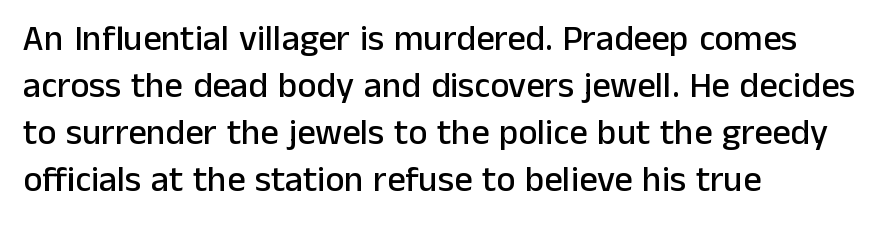
{"serif": "no", "italic": "no", "width": "normal", "stroke_contrast": "low", "x_height": "medium", "monospaced": "no", "underline": "no", "align": "left", "line_spacing": "normal", "line_spacing_ratio": 1.31, "letter_spacing": "normal", "letter_spacing_em": 0.0, "glyph_px": 36}
